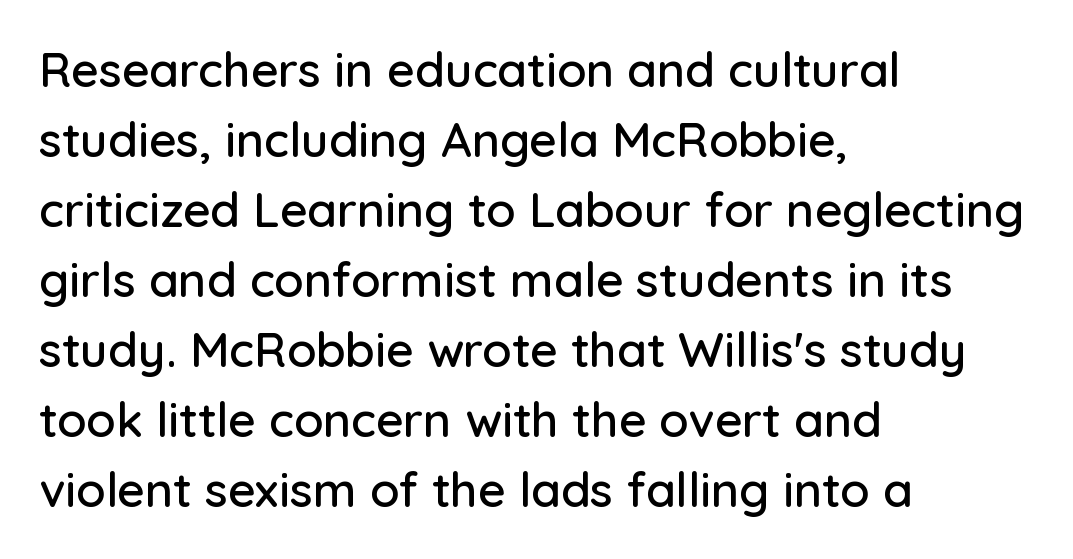
{"serif": "no", "italic": "no", "width": "normal", "stroke_contrast": "low", "x_height": "medium", "monospaced": "no", "underline": "no", "align": "left", "line_spacing": "normal", "line_spacing_ratio": 1.46, "letter_spacing": "normal", "letter_spacing_em": 0.0, "glyph_px": 48}
